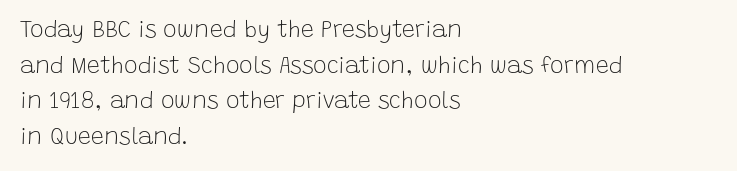
The image shows 23 px text type, upright; set left-aligned, normal line spacing (1.55x), normal letter spacing, not underlined.
